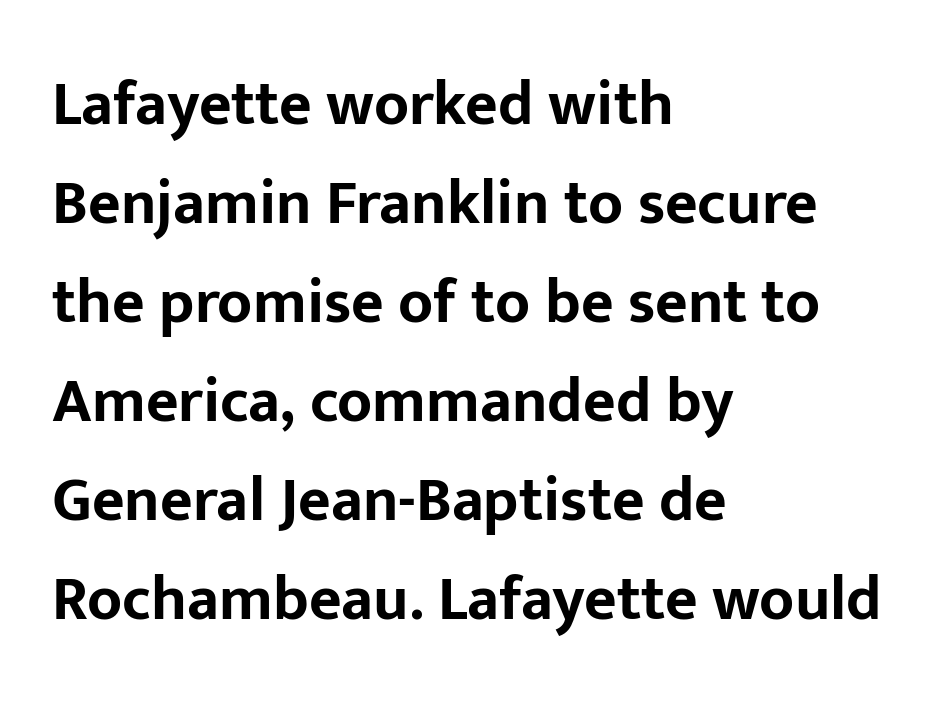
Q: Is the text bold? A: Yes.
Q: Is the text italic (slanted)? A: No, it is upright.
Q: Is the typeface a serif or a sans-serif typeface? A: Sans-serif.
Q: Is the text underlined? A: No.
Q: How is the paragraph aligned? A: Left-aligned.
Q: Is the spacing between letters normal or unusually wide? A: Normal.
Q: Is the spacing between lines tight, normal or loose? A: Normal.
Q: Width (condensed, normal, or wide)? A: Normal.
Q: Stroke contrast? A: Low.
Q: x-height? A: Medium.
Q: Monospaced? A: No.
